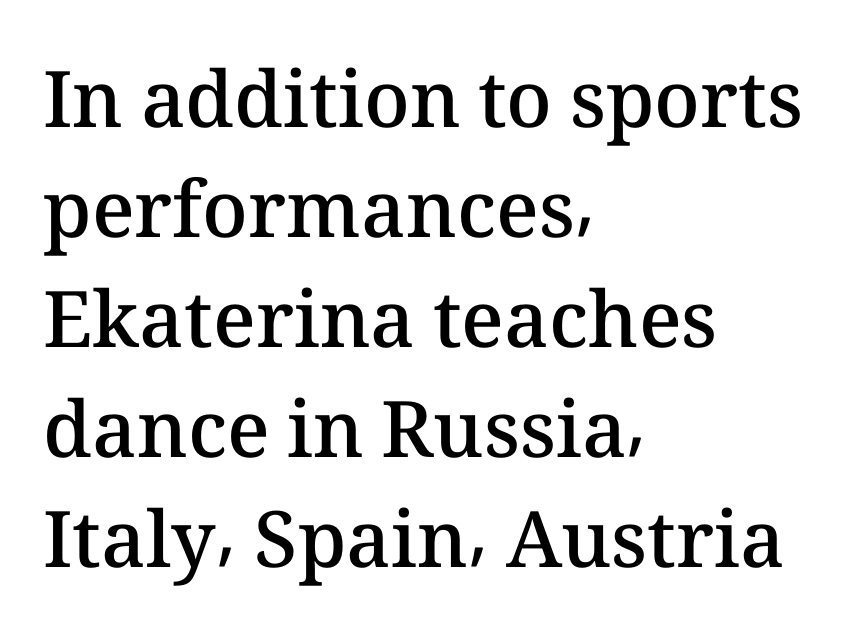
Q: Is the text bold? A: Semi-bold.
Q: Is the text italic (slanted)? A: No, it is upright.
Q: Is the text underlined? A: No.
Q: How is the paragraph aligned? A: Left-aligned.
Q: Is the spacing between letters normal or unusually wide? A: Normal.
Q: Is the spacing between lines tight, normal or loose? A: Normal.
Q: Width (condensed, normal, or wide)? A: Normal.
Q: Stroke contrast? A: Medium.
Q: x-height? A: Medium.
Q: Monospaced? A: No.
